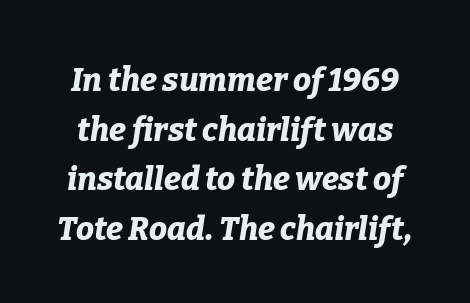
Q: Is the text bold? A: Yes.
Q: Is the text italic (slanted)? A: Yes, it leans right by about 9 degrees.
Q: Is the text underlined? A: No.
Q: Is the spacing between letters normal or unusually wide? A: Normal.
Q: Is the spacing between lines tight, normal or loose? A: Normal.
Q: Width (condensed, normal, or wide)? A: Normal.
Q: Stroke contrast? A: Low.
Q: x-height? A: Medium.
Q: Monospaced? A: No.
